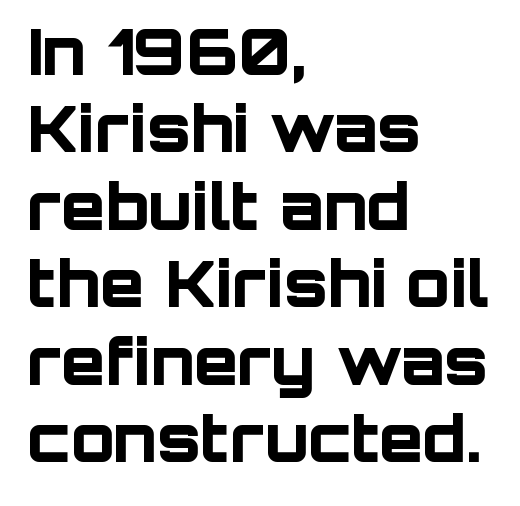
Q: Is the text bold? A: Yes.
Q: Is the text italic (slanted)? A: No, it is upright.
Q: Is the typeface a serif or a sans-serif typeface? A: Sans-serif.
Q: Is the text underlined? A: No.
Q: How is the paragraph aligned? A: Left-aligned.
Q: Is the spacing between letters normal or unusually wide? A: Normal.
Q: Width (condensed, normal, or wide)? A: Normal.
Q: Stroke contrast? A: Low.
Q: x-height? A: Large.
Q: Monospaced? A: No.
